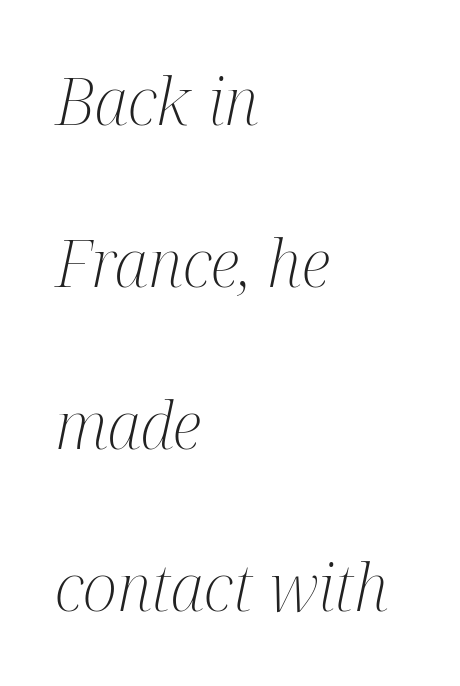
This sample is left-justified, so line endings fall wherever the words run out. Underlining? Definitely not there. The face looks like a standard text weight, possibly lighter. Unlike a clean sans, this face finishes its strokes with serifs.
